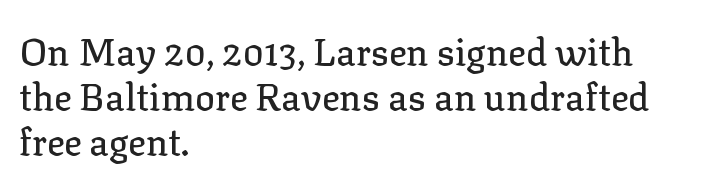
The image shows 37 px serif type, upright; set left-aligned, line spacing 1.21x, normal letter spacing, not underlined; low stroke contrast and a medium x-height.
